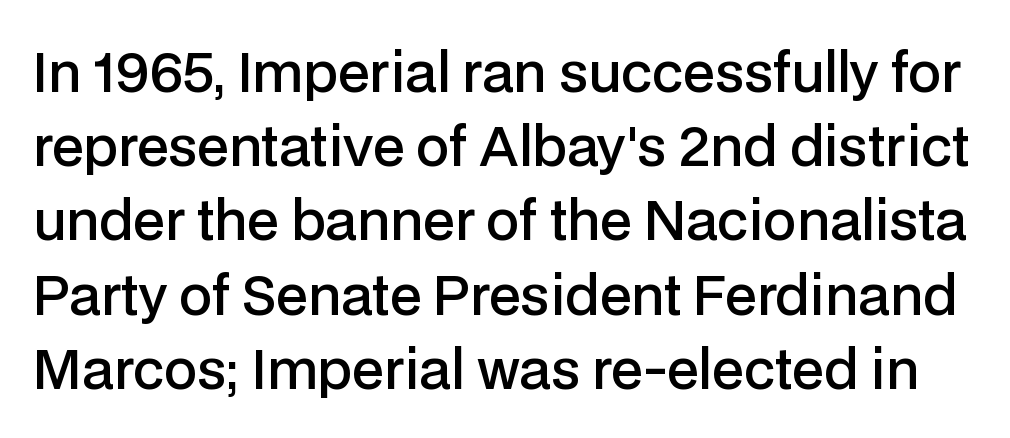
Q: Is the text bold? A: Semi-bold.
Q: Is the text italic (slanted)? A: No, it is upright.
Q: Is the typeface a serif or a sans-serif typeface? A: Sans-serif.
Q: Is the text underlined? A: No.
Q: Is the spacing between letters normal or unusually wide? A: Normal.
Q: Is the spacing between lines tight, normal or loose? A: Normal.
Q: Width (condensed, normal, or wide)? A: Normal.
Q: Stroke contrast? A: Low.
Q: x-height? A: Medium.
Q: Monospaced? A: No.
